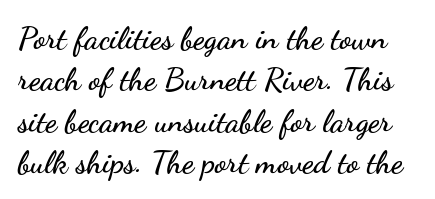
The image shows 32 px wide sans-serif type; set normal line spacing (1.29x), normal letter spacing, not underlined; low stroke contrast and a small x-height.
